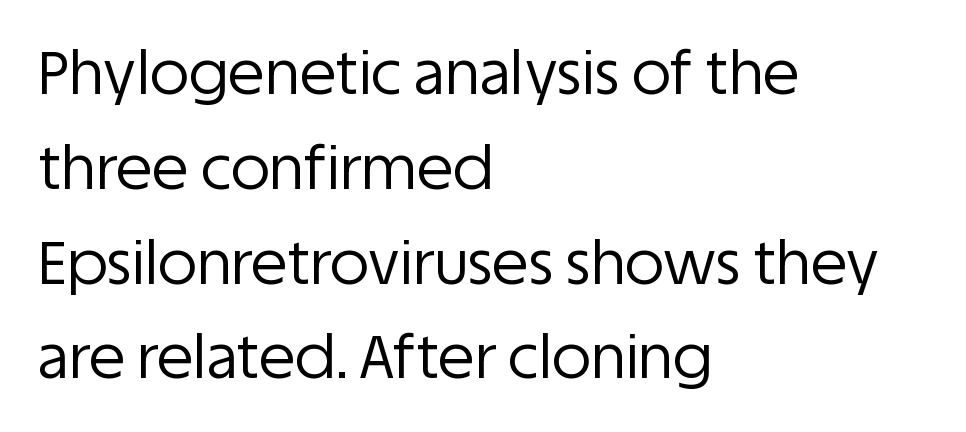
{"serif": "no", "italic": "no", "bold": "no", "weight": "regular", "width": "normal", "stroke_contrast": "low", "x_height": "large", "monospaced": "no", "underline": "no", "align": "left", "line_spacing": "normal", "line_spacing_ratio": 1.58, "letter_spacing": "normal", "letter_spacing_em": 0.0, "glyph_px": 60}
